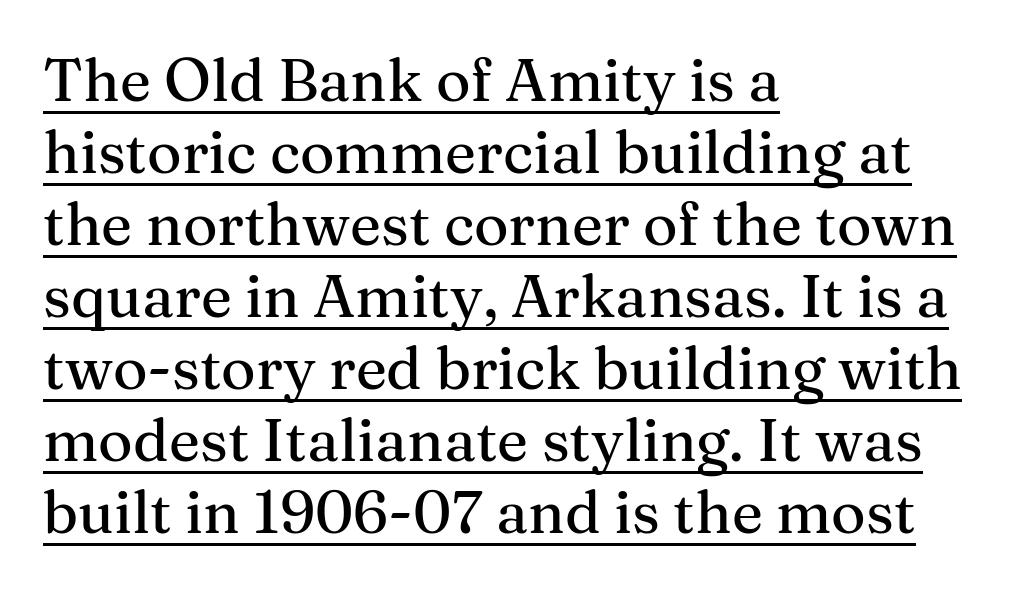
The paragraph shown leans on its left margin. These lines are rendered in a variable-pitch font. Note: serifs present on the glyphs. If you drew a line through each stem, it would be perfectly vertical.
